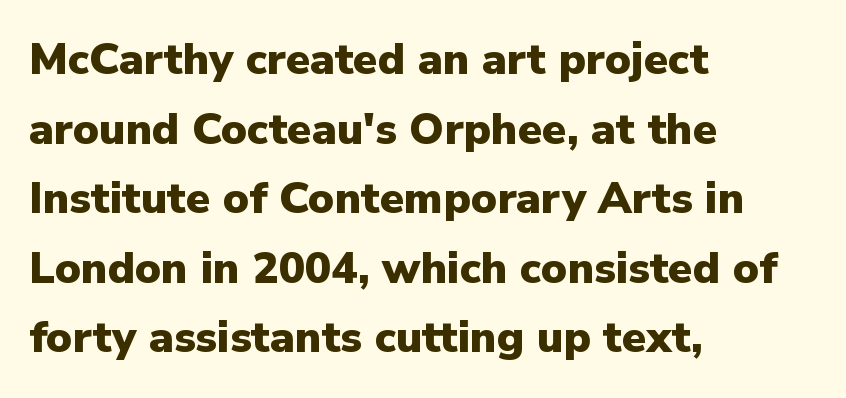
Q: Is the text bold? A: Yes.
Q: Is the text italic (slanted)? A: No, it is upright.
Q: Is the typeface a serif or a sans-serif typeface? A: Sans-serif.
Q: Is the text underlined? A: No.
Q: How is the paragraph aligned? A: Left-aligned.
Q: Is the spacing between letters normal or unusually wide? A: Normal.
Q: Is the spacing between lines tight, normal or loose? A: Normal.
Q: Width (condensed, normal, or wide)? A: Normal.
Q: Stroke contrast? A: Low.
Q: x-height? A: Medium.
Q: Monospaced? A: No.
